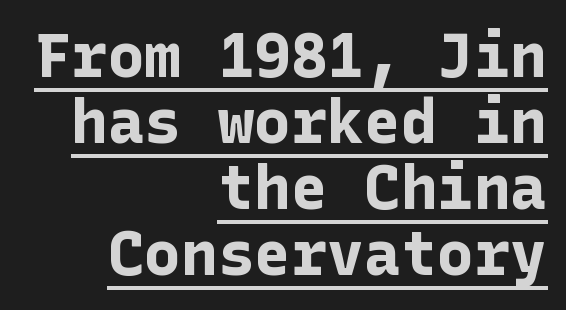
{"serif": "no", "italic": "no", "bold": "yes", "weight": "bold", "width": "normal", "stroke_contrast": "low", "x_height": "medium", "underline": "yes", "align": "right", "line_spacing": "tight", "line_spacing_ratio": 1.08, "letter_spacing": "normal", "letter_spacing_em": 0.0, "glyph_px": 61}
